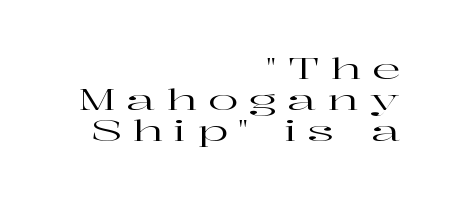
{"serif": "yes", "italic": "no", "width": "wide", "stroke_contrast": "high", "x_height": "medium", "monospaced": "no", "underline": "no", "align": "right", "line_spacing": "tight", "line_spacing_ratio": 1.1, "letter_spacing": "wide", "letter_spacing_em": 0.38, "glyph_px": 28}
